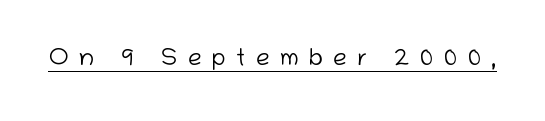
Q: Is the text bold? A: No.
Q: Is the text italic (slanted)? A: No, it is upright.
Q: Is the text underlined? A: Yes.
Q: Is the spacing between letters normal or unusually wide? A: Unusually wide.
